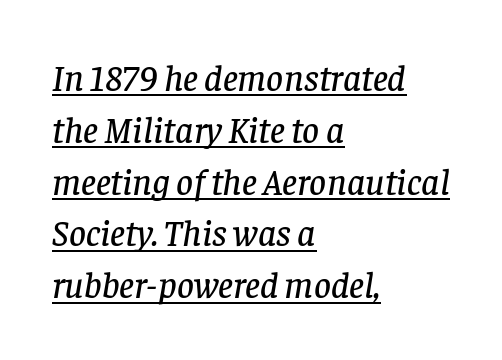
Reading down the column, the eye jumps a familiar distance to each next line. If you drew a line through each stem, it would be angled. This sample has the flowing, uneven cadence of proportional lettering. Examine the stroke ends and you'll spot serifs.
